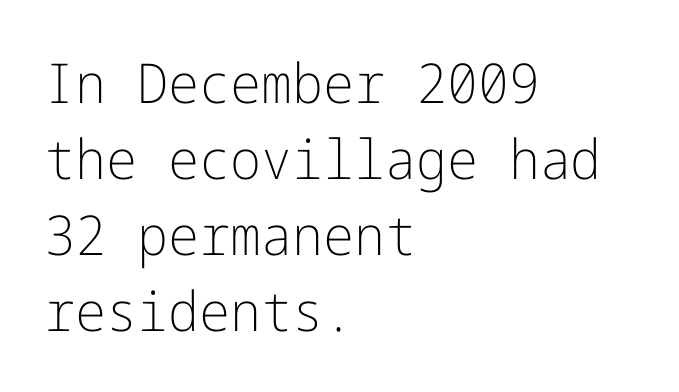
The image shows 55 px light sans-serif type, upright; set left-aligned, normal line spacing (1.38x), normal letter spacing, not underlined; low stroke contrast and a medium x-height.
